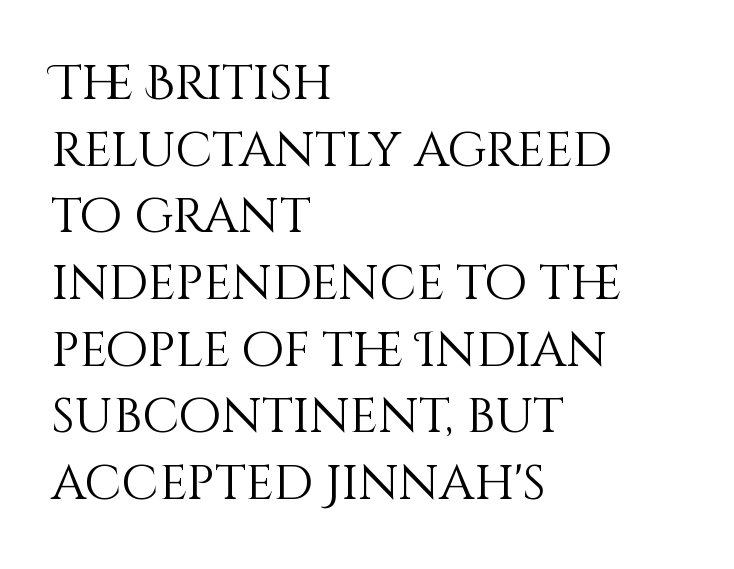
A roman cut, with each character standing at attention. The typesetting does not lean heavy: it is not bold. The rendering keeps characters at their native spacing. Spacing verdict: proportional, widths tailored to each character.
